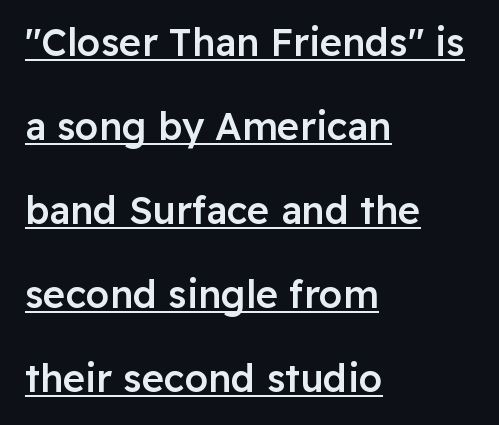
Q: Is the text bold? A: Semi-bold.
Q: Is the text italic (slanted)? A: No, it is upright.
Q: Is the typeface a serif or a sans-serif typeface? A: Sans-serif.
Q: Is the text underlined? A: Yes.
Q: How is the paragraph aligned? A: Left-aligned.
Q: Is the spacing between letters normal or unusually wide? A: Normal.
Q: Is the spacing between lines tight, normal or loose? A: Loose.
Q: Width (condensed, normal, or wide)? A: Normal.
Q: Stroke contrast? A: Low.
Q: x-height? A: Medium.
Q: Monospaced? A: No.
